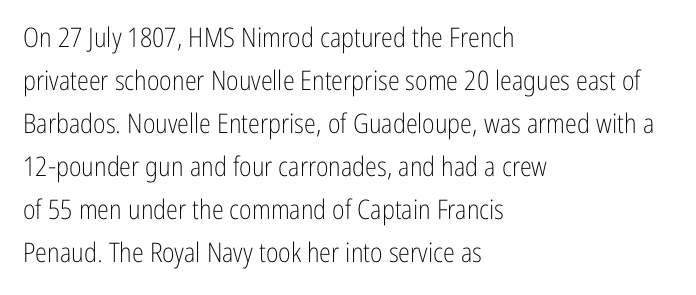
Line beginnings align vertically; line endings do not. Quick note: not italic, upright. No chunkiness to these letters — they're not bold. Default kerning and tracking; the words read as compact shapes.
